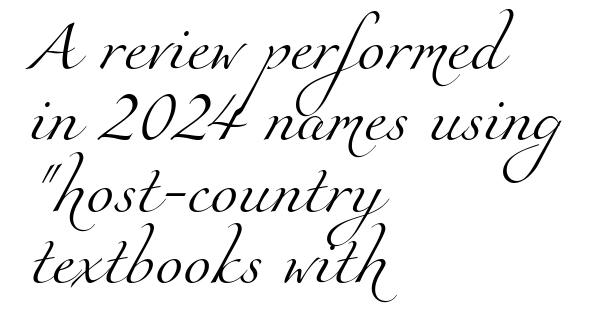
The image shows 50 px light serif type; set left-aligned, normal line spacing (1.43x), normal letter spacing, not underlined; medium stroke contrast and a small x-height.
